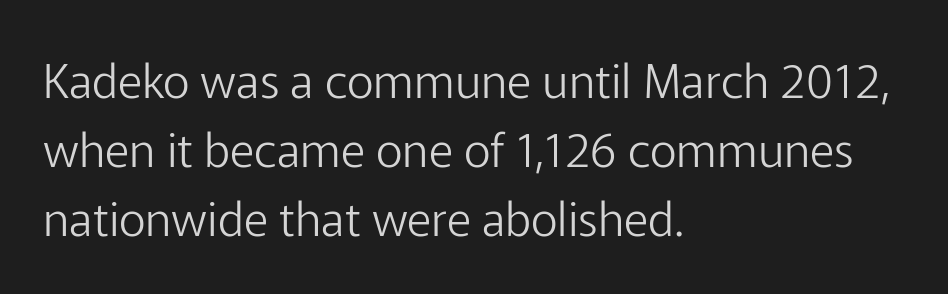
Q: Is the text bold? A: No.
Q: Is the text italic (slanted)? A: No, it is upright.
Q: Is the typeface a serif or a sans-serif typeface? A: Sans-serif.
Q: Is the text underlined? A: No.
Q: How is the paragraph aligned? A: Left-aligned.
Q: Is the spacing between letters normal or unusually wide? A: Normal.
Q: Is the spacing between lines tight, normal or loose? A: Normal.
Q: Width (condensed, normal, or wide)? A: Normal.
Q: Stroke contrast? A: Low.
Q: x-height? A: Medium.
Q: Monospaced? A: No.
